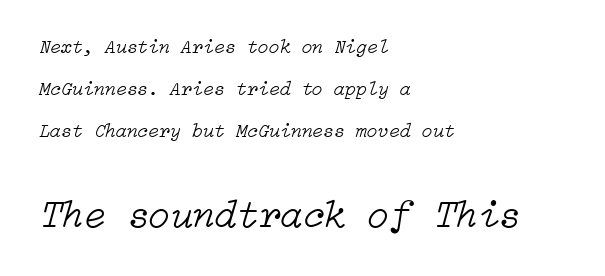
The letters in the lower block stand taller than those in the block above. Beneath every word, the page is bare. The font is comparable to plain body text, perhaps lighter. The font's italic variant was chosen for this text. The gaps between neighbouring characters are ordinary and unremarkable. Is there much room between lines? Yes — plenty of vertical air separates them.
